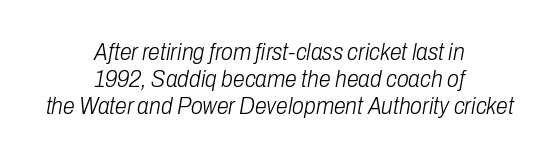
The image shows 24 px text type, italic (leaning right); set centered, tight line spacing (1.12x), normal letter spacing, not underlined.
